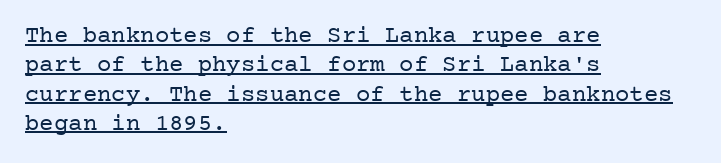
The image shows 24 px text type, upright; set left-aligned, line spacing 1.22x, normal letter spacing, underlined.
